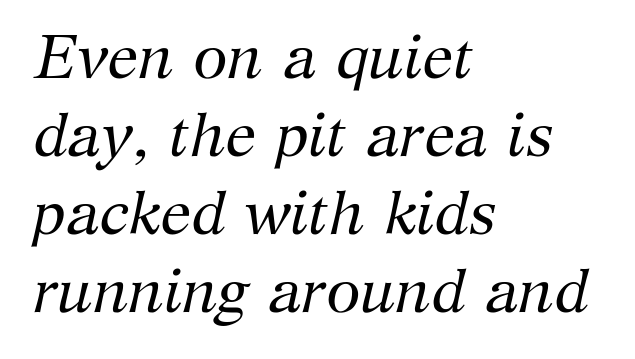
{"serif": "yes", "italic": "yes", "lean": "right", "slant_degrees": 12, "bold": "no", "weight": "regular", "width": "normal", "stroke_contrast": "medium", "x_height": "medium", "monospaced": "no", "underline": "no", "align": "left", "line_spacing": "normal", "line_spacing_ratio": 1.26, "letter_spacing": "normal", "letter_spacing_em": 0.0, "glyph_px": 62}
